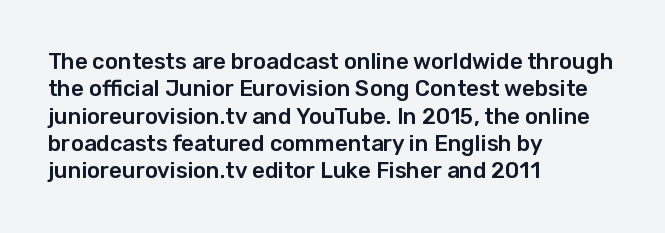
{"italic": "no", "underline": "no", "align": "left", "line_spacing_ratio": 1.24, "letter_spacing": "normal", "letter_spacing_em": 0.0, "glyph_px": 22}
